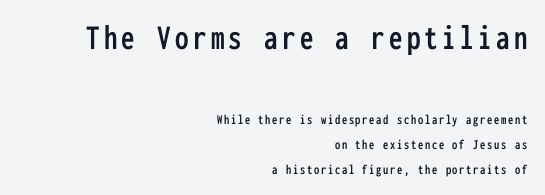
The image shows 36 px condensed sans-serif type, upright, monospaced; set right-aligned, line spacing 1.78x, not underlined; the first (top) block is 2.57x larger; low stroke contrast and a medium x-height.
